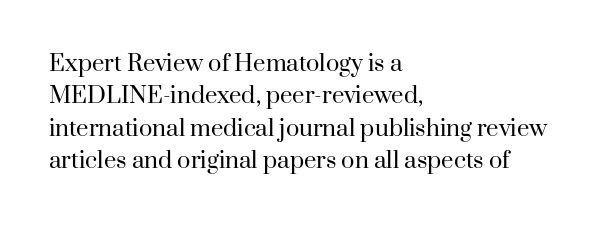
{"italic": "no", "bold": "no", "underline": "no", "align": "left", "line_spacing": "normal", "line_spacing_ratio": 1.47, "letter_spacing": "normal", "letter_spacing_em": 0.0, "glyph_px": 22}
